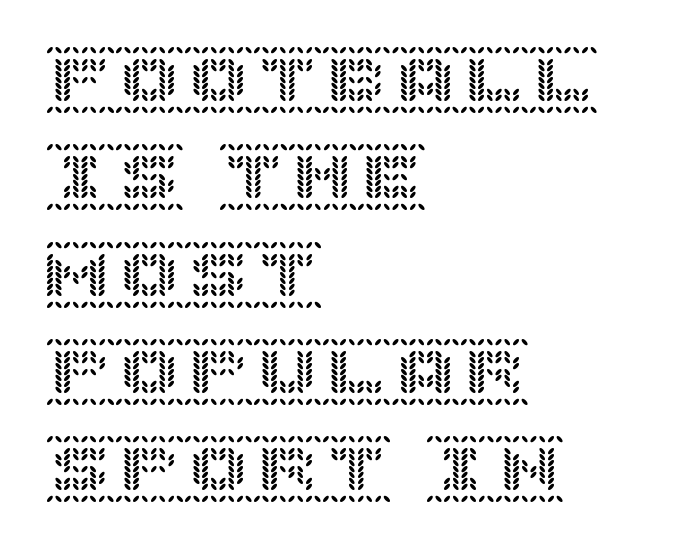
The image shows 69 px text type, upright; set left-aligned, normal line spacing (1.41x), normal letter spacing, not underlined; a large x-height.
